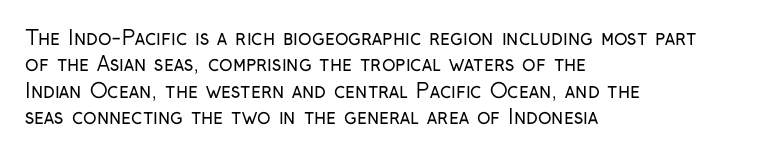
The image shows 20 px text type, upright; set left-aligned, normal line spacing (1.32x), normal letter spacing, not underlined.
